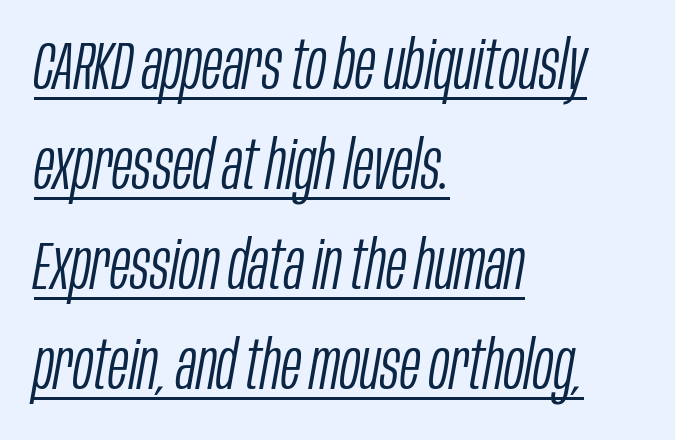
The image shows 68 px light, condensed type, italic (leaning right); set left-aligned, normal line spacing (1.47x), normal letter spacing, underlined; low stroke contrast and a large x-height.
